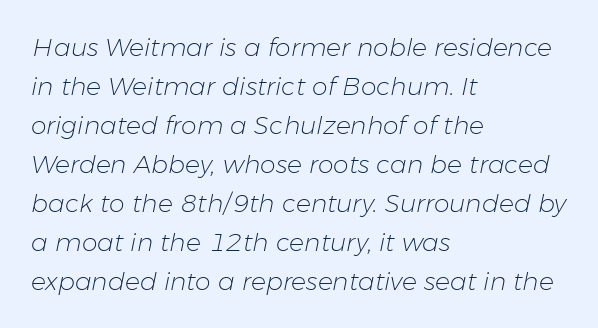
Q: Is the text bold? A: No.
Q: Is the text italic (slanted)? A: Yes, it leans right by about 11 degrees.
Q: Is the text underlined? A: No.
Q: How is the paragraph aligned? A: Left-aligned.
Q: Is the spacing between letters normal or unusually wide? A: Normal.
Q: Is the spacing between lines tight, normal or loose? A: Normal.
